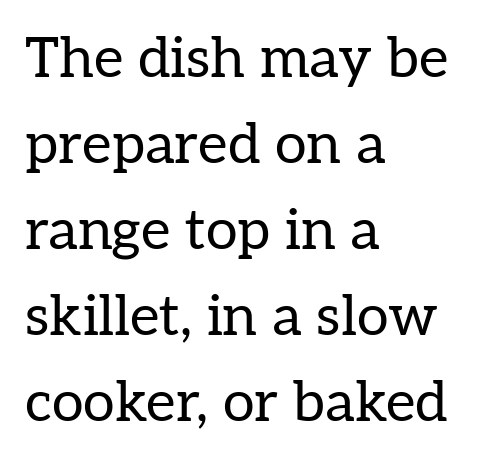
The image shows 57 px regular-weight serif type, upright; set left-aligned, normal line spacing (1.51x), normal letter spacing, not underlined; low stroke contrast and a medium x-height.
